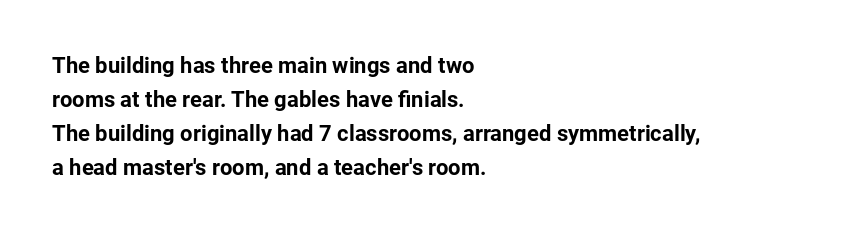
The lettering holds an erect, upright posture throughout. No word sits above an underline. Thick stems and heavy bowls — unmistakably bold. How are the letters spaced? Ordinarily, with no added tracking. Line beginnings align vertically; line endings do not.
